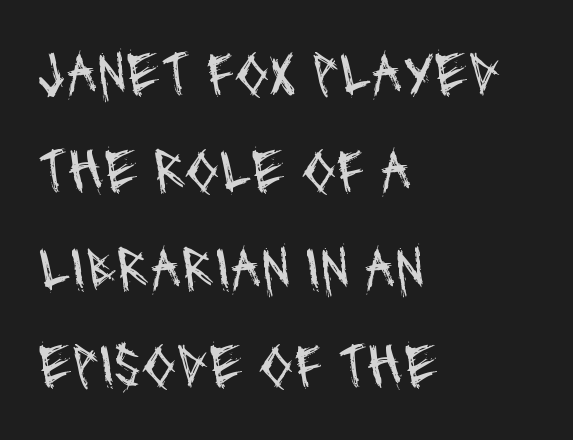
What kind of face is this? One without serifs — a sans. The area under the type is left untouched. This sample keeps an unexceptional amount of space between lines. The lines are quadded left.
